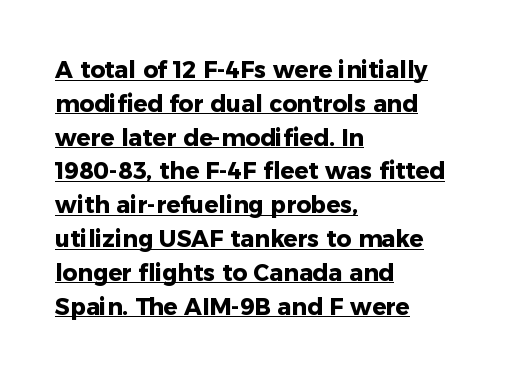
Compared with undecorated copy, this sample adds a rule below the words. Default kerning and tracking; the words read as compact shapes. Notice how the stems are strictly vertical — no italics here. Summary of vertical rhythm: regular, with standard interline spacing. Look at the stroke-to-counter ratio: heavy, a bold.
